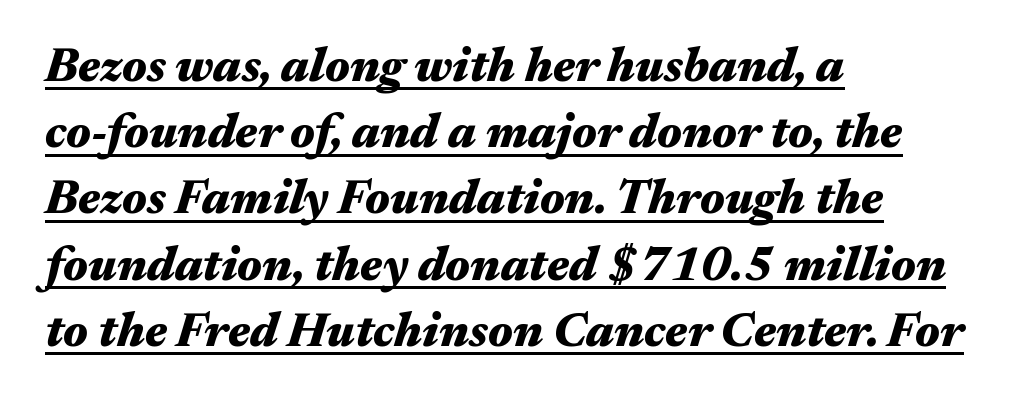
The image shows 48 px heavy, wide type, italic (leaning right); set left-aligned, normal line spacing (1.38x), normal letter spacing, underlined; medium stroke contrast and a medium x-height.
